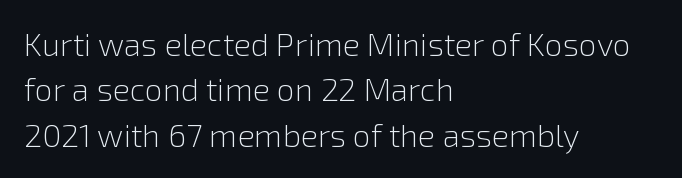
The image shows 32 px light sans-serif type, upright; set left-aligned, normal line spacing (1.42x), normal letter spacing, not underlined; low stroke contrast and a medium x-height.
